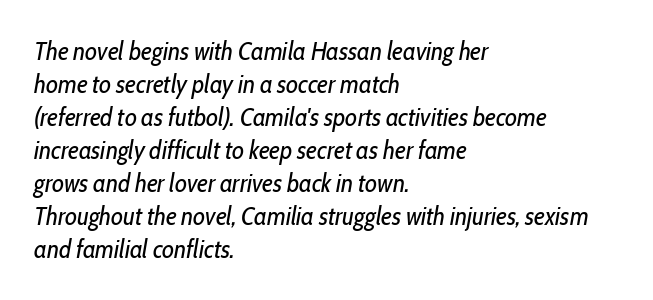
{"italic": "yes", "lean": "right", "slant_degrees": 10, "bold": "no", "underline": "no", "align": "left", "line_spacing": "normal", "line_spacing_ratio": 1.27, "letter_spacing": "normal", "letter_spacing_em": 0.0, "glyph_px": 26}
